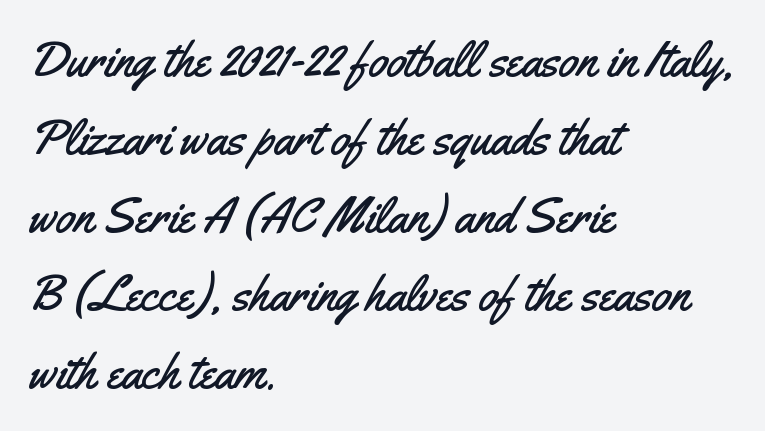
Honestly, there is no underline to notice here at all. Here the designer chose a conventional face with non-uniform glyph widths. Letter spacing: default.
